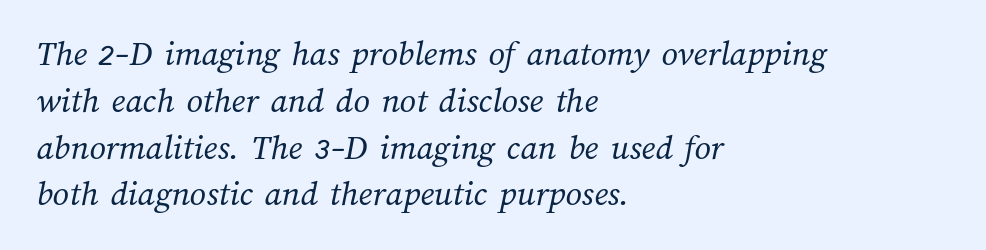
Observe the ordinary spacing: letters are neighbours, not strangers. Do the characters align in a grid? No, the font is proportional. Horizontal bands of white between lines are of average thickness. Typeset ragged right — the left edge is the straight one. Unmarked baselines from the first word to the last. Bold? No — there's no thickening of the strokes.
